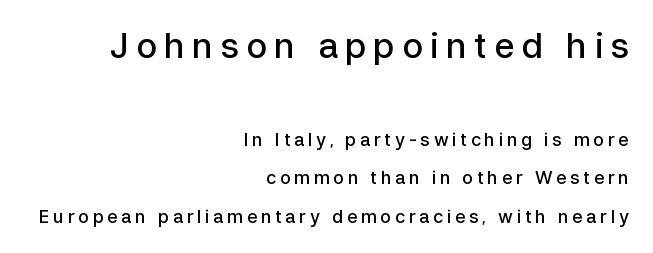
Size contrast runs from large at the top to small at the bottom. A typesetter would mark this as roman, not italic. Words float on clear page, feet unadorned. The strokes are fattened partway — semibold, not bold. These lines are rendered in a variable-pitch font.
